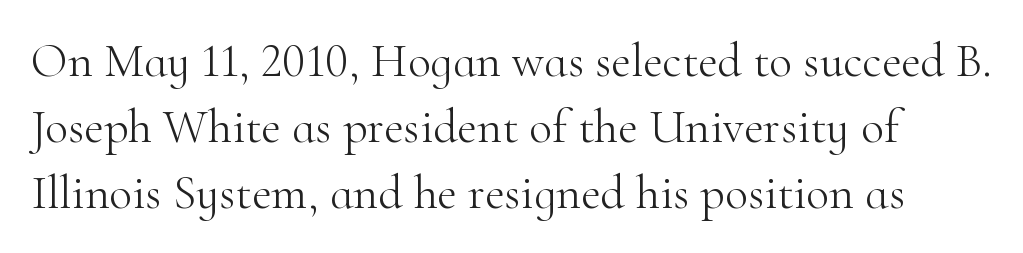
The image shows 48 px light serif type, upright; set normal line spacing (1.37x), normal letter spacing, not underlined; high stroke contrast and a small x-height.
